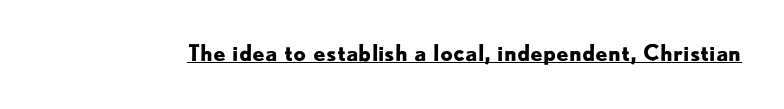
{"italic": "no", "bold": "yes", "underline": "yes", "letter_spacing": "normal", "letter_spacing_em": 0.0, "glyph_px": 22}
